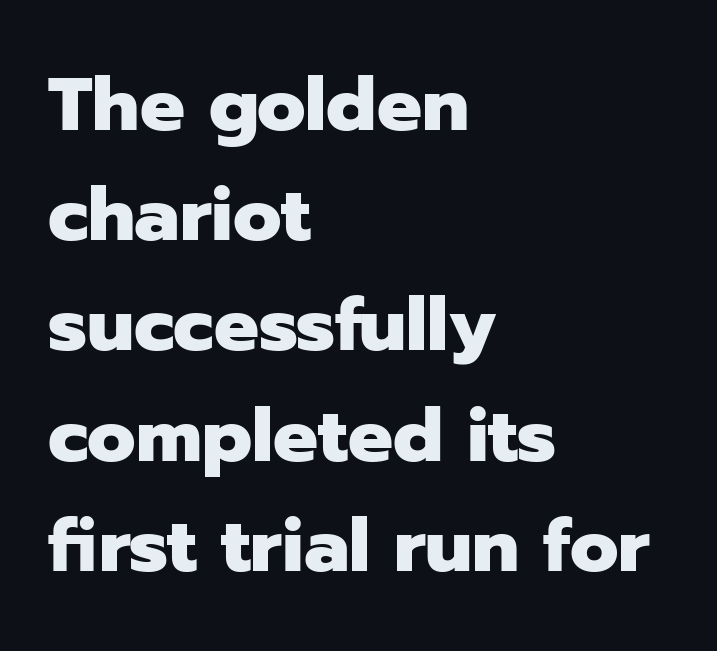
The image shows 75 px heavy sans-serif type, upright; set left-aligned, normal line spacing (1.47x), normal letter spacing, not underlined; low stroke contrast and a medium x-height.
